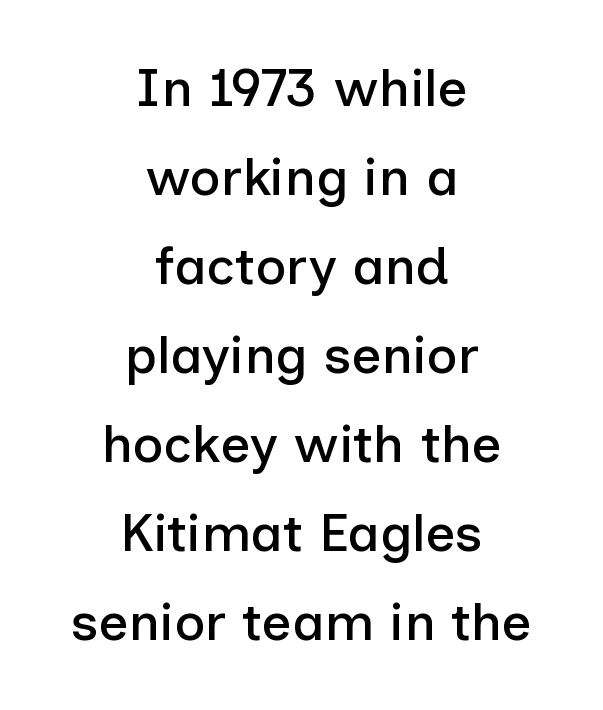
Unlike italic type, these characters show no tilt at all. Spacing between characters is what you'd get straight out of the box. The leading is moderate, giving the passage an even texture. The setting favours the middle, as headings and verse often do. Proportional: the letters do not fall into vertical columns.
